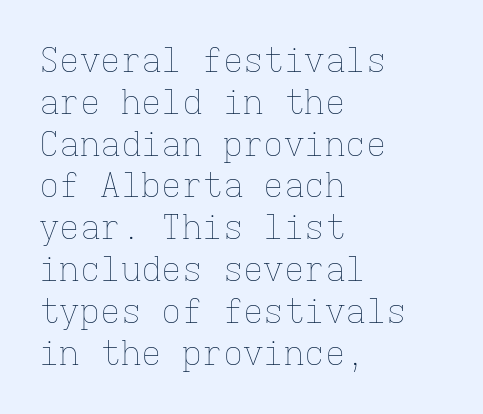
Q: Is the text bold? A: No.
Q: Is the text italic (slanted)? A: No, it is upright.
Q: Is the text underlined? A: No.
Q: How is the paragraph aligned? A: Left-aligned.
Q: Is the spacing between letters normal or unusually wide? A: Normal.
Q: Width (condensed, normal, or wide)? A: Normal.
Q: Stroke contrast? A: Low.
Q: x-height? A: Medium.
Q: Monospaced? A: Yes.
